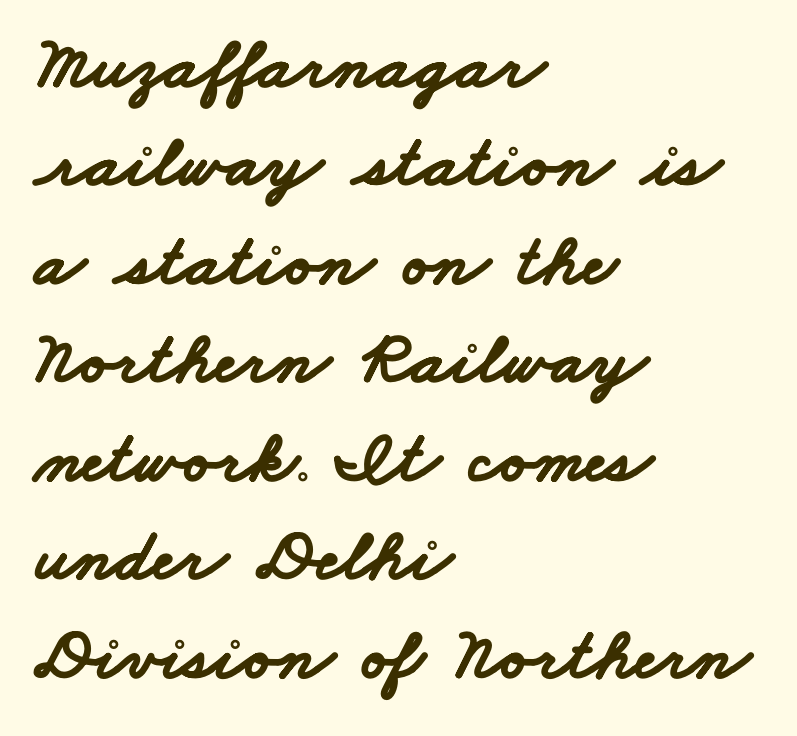
The image shows 74 px bold, wide sans-serif type; set left-aligned, normal line spacing (1.33x), normal letter spacing, not underlined; low stroke contrast and a small x-height.
